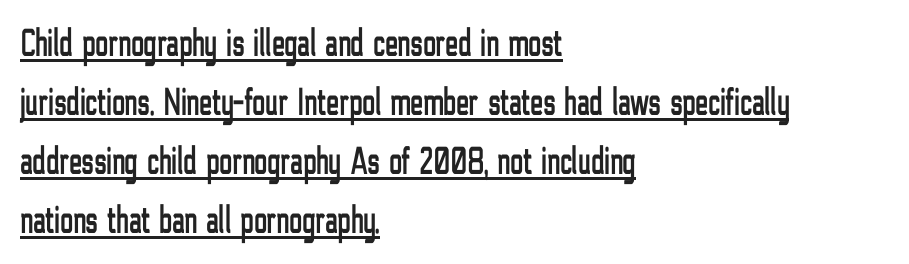
Q: Is the text italic (slanted)? A: No, it is upright.
Q: Is the typeface a serif or a sans-serif typeface? A: Sans-serif.
Q: Is the text underlined? A: Yes.
Q: How is the paragraph aligned? A: Left-aligned.
Q: Is the spacing between letters normal or unusually wide? A: Normal.
Q: Is the spacing between lines tight, normal or loose? A: Normal.
Q: Width (condensed, normal, or wide)? A: Condensed.
Q: Stroke contrast? A: Low.
Q: x-height? A: Medium.
Q: Monospaced? A: No.
